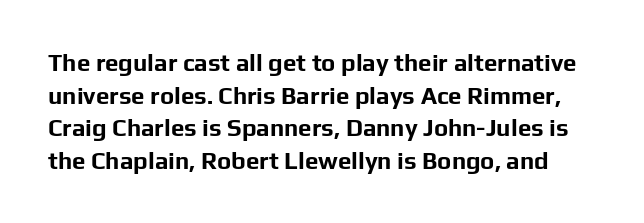
A clean baseline with only descenders dipping below it. Default kerning and tracking; the words read as compact shapes. Compared with typical paragraphs, the rows here are spaced about the same. Weight check: bold — yes, fully. In terms of posture, this sample is upright.
